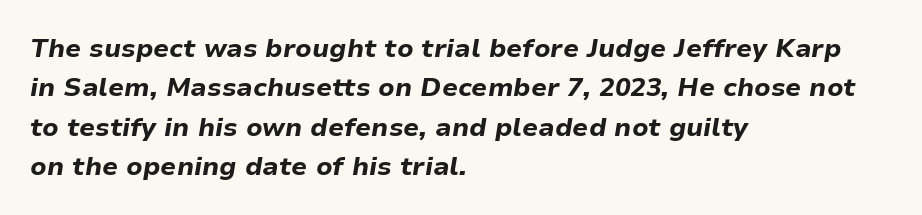
{"italic": "yes", "lean": "right", "slant_degrees": 9, "bold": "yes", "underline": "no", "align": "left", "line_spacing": "normal", "line_spacing_ratio": 1.51, "letter_spacing": "normal", "letter_spacing_em": 0.0, "glyph_px": 26}
